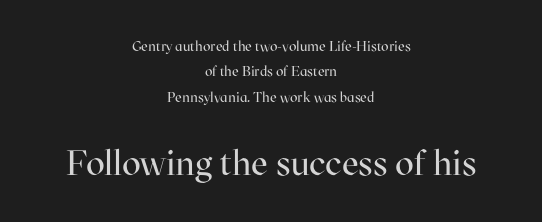
{"serif": "yes", "italic": "no", "bold": "no", "weight": "regular", "width": "normal", "stroke_contrast": "high", "x_height": "medium", "monospaced": "no", "underline": "no", "align": "center", "line_spacing_ratio": 1.81, "letter_spacing": "normal", "letter_spacing_em": 0.0, "larger_block": "second", "size_ratio": 2.5, "glyph_px": 35}
